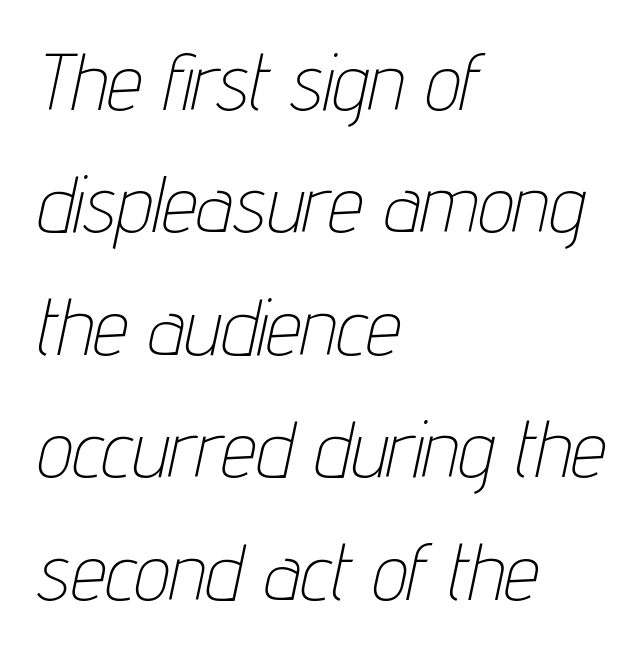
{"italic": "yes", "lean": "right", "slant_degrees": 12, "bold": "no", "weight": "thin", "width": "condensed", "stroke_contrast": "low", "x_height": "medium", "monospaced": "no", "underline": "no", "align": "left", "line_spacing": "normal", "line_spacing_ratio": 1.55, "letter_spacing": "normal", "letter_spacing_em": 0.0, "glyph_px": 79}
